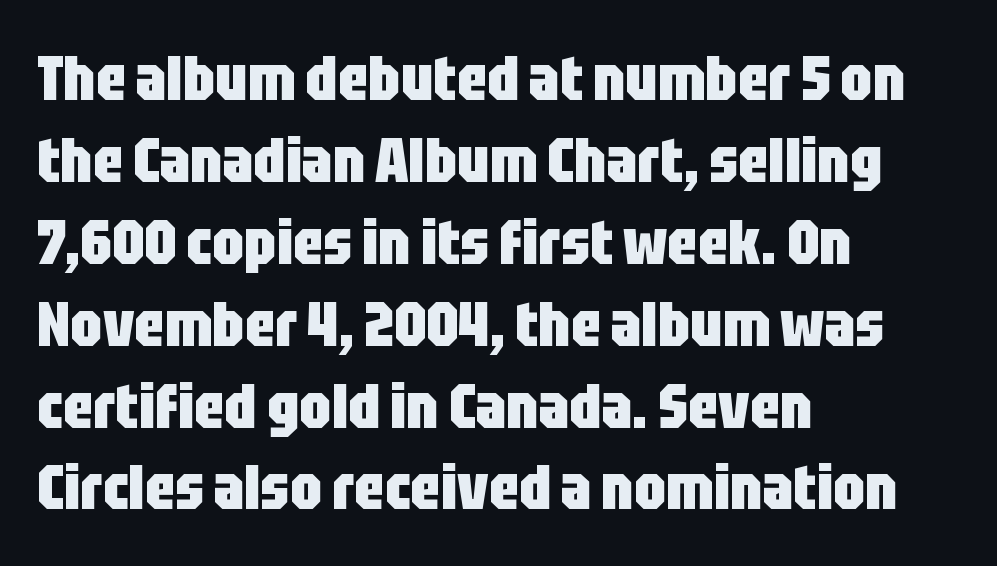
Honestly, the letter spacing is just normal — you wouldn't notice it. The letters advance in unequal steps, a hallmark of proportional type. A student would call this left alignment; a typographer would say flush left, rag right. Rule under the text: the space is simply empty. In terms of leading, this rendering sits right in the middle.
